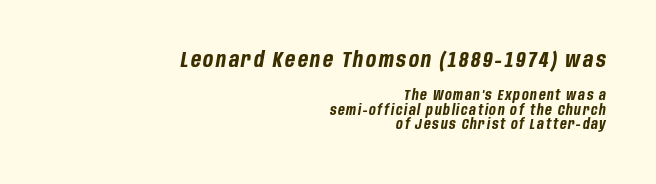
The image shows 21 px bold type, italic (leaning right); set right-aligned, tight line spacing (1.03x), not underlined; the first (top) block is 1.5x larger.
